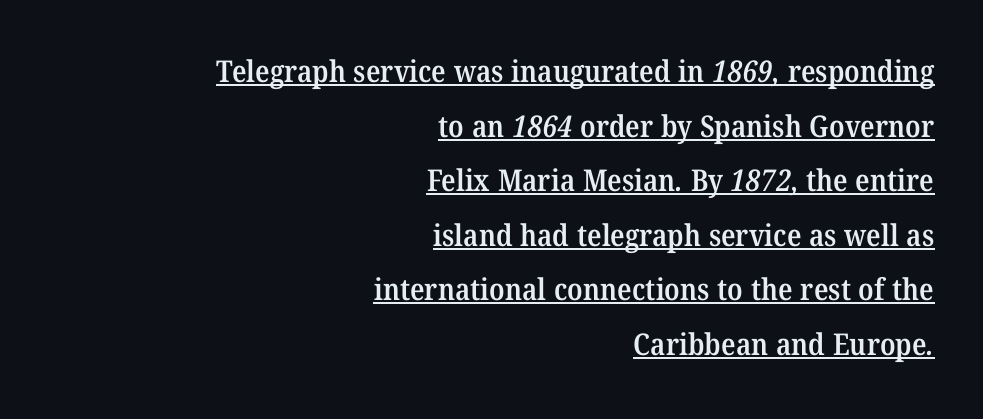
Quick note: underline on. Is this a sans? No — the strokes have serifs. Letter spacing: default. The rendering uses natural spacing where letterforms have individual widths.
